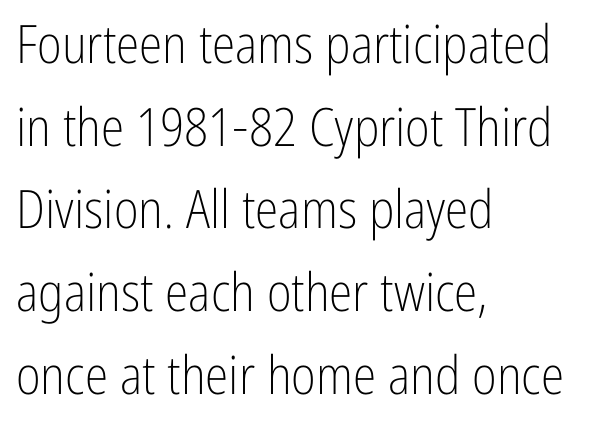
Look at the bottom of the vertical strokes: they stop flat, with no serifs. The lines sit at an ordinary, default distance from one another. Quick note: not italic, upright. A typesetter would call this proportional, since set widths differ per character.
